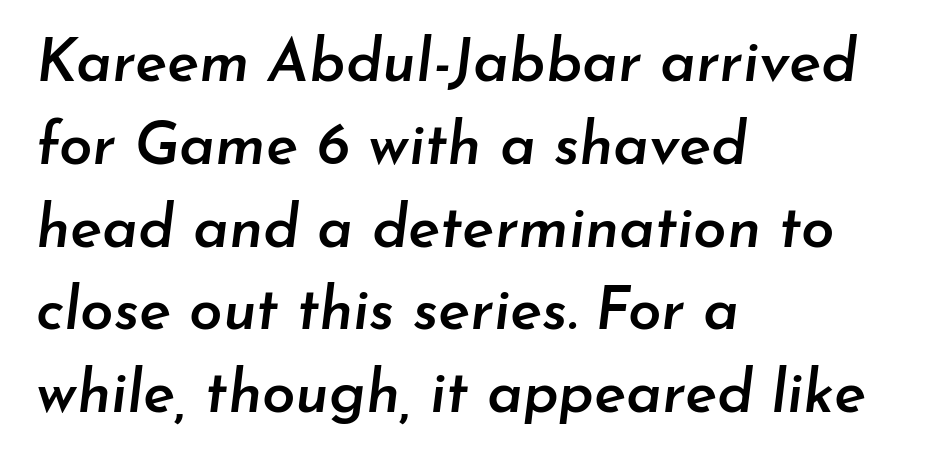
The image shows 60 px semibold type, italic (leaning right); set left-aligned, normal line spacing (1.38x), normal letter spacing, not underlined; low stroke contrast and a small x-height.
